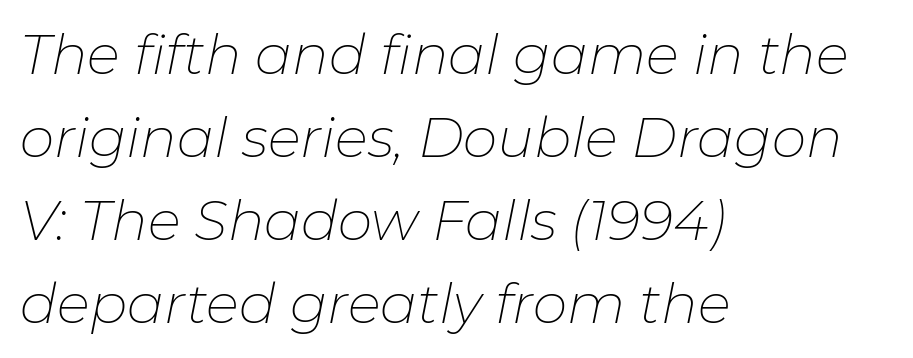
The image shows 55 px thin type, italic (leaning right); set left-aligned, normal line spacing (1.51x), normal letter spacing, not underlined; low stroke contrast and a medium x-height.
